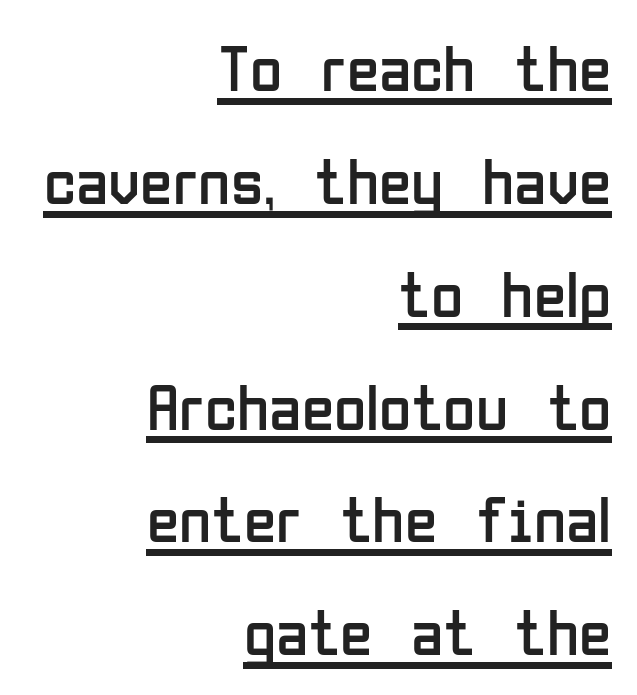
Q: Is the text bold? A: No.
Q: Is the text italic (slanted)? A: No, it is upright.
Q: Is the typeface a serif or a sans-serif typeface? A: Sans-serif.
Q: Is the text underlined? A: Yes.
Q: How is the paragraph aligned? A: Right-aligned.
Q: Is the spacing between letters normal or unusually wide? A: Normal.
Q: Width (condensed, normal, or wide)? A: Condensed.
Q: Stroke contrast? A: Low.
Q: x-height? A: Medium.
Q: Monospaced? A: No.
